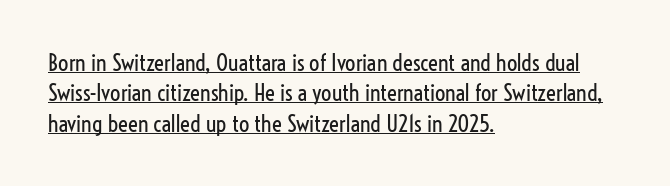
Q: Is the text bold? A: No.
Q: Is the text italic (slanted)? A: No, it is upright.
Q: Is the text underlined? A: Yes.
Q: How is the paragraph aligned? A: Left-aligned.
Q: Is the spacing between letters normal or unusually wide? A: Normal.
Q: Is the spacing between lines tight, normal or loose? A: Normal.
